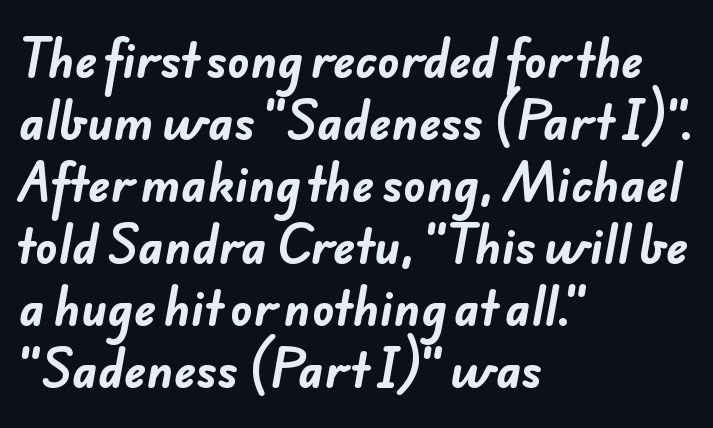
The image shows 46 px bold sans-serif type; set left-aligned, normal line spacing (1.35x), normal letter spacing, not underlined; low stroke contrast and a small x-height.
